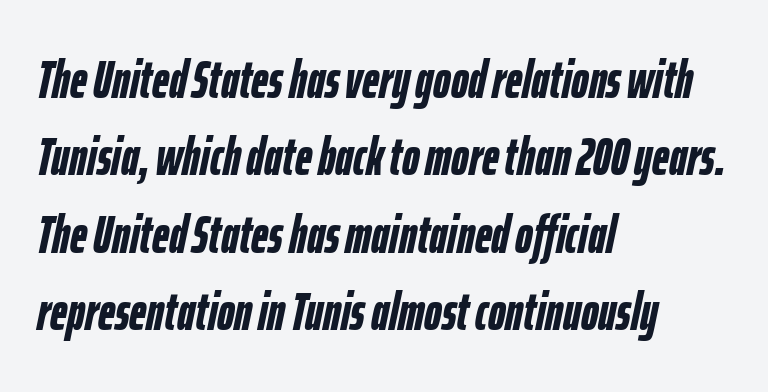
The image shows 53 px semibold, condensed type, italic (leaning right); set left-aligned, normal line spacing (1.46x), normal letter spacing, not underlined; low stroke contrast and a medium x-height.
